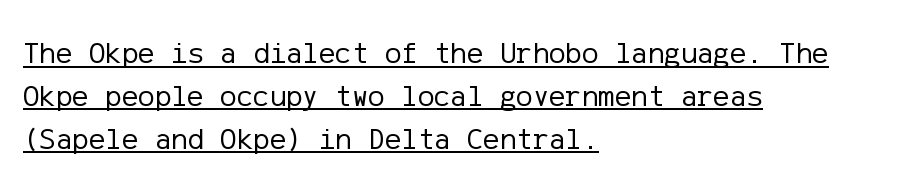
{"serif": "no", "italic": "no", "bold": "no", "weight": "regular", "width": "normal", "stroke_contrast": "low", "x_height": "medium", "underline": "yes", "align": "left", "line_spacing": "normal", "line_spacing_ratio": 1.38, "letter_spacing": "normal", "letter_spacing_em": 0.0, "glyph_px": 31}
